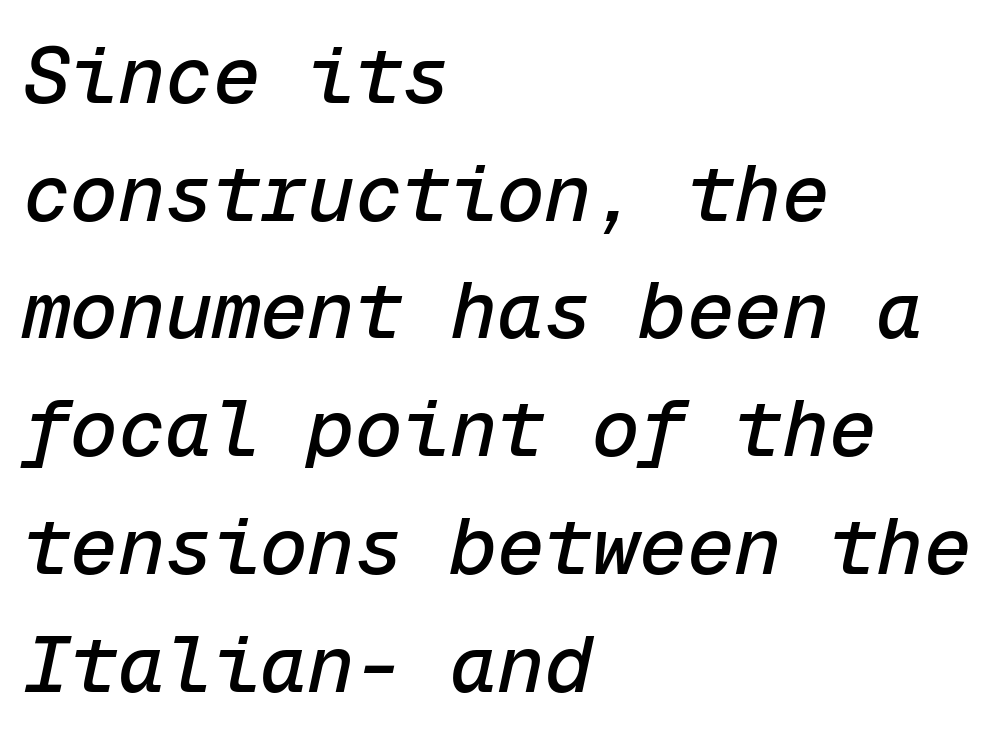
Q: Is the text italic (slanted)? A: Yes, it leans right by about 12 degrees.
Q: Is the text underlined? A: No.
Q: How is the paragraph aligned? A: Left-aligned.
Q: Is the spacing between letters normal or unusually wide? A: Normal.
Q: Is the spacing between lines tight, normal or loose? A: Normal.
Q: Width (condensed, normal, or wide)? A: Normal.
Q: Stroke contrast? A: Low.
Q: x-height? A: Medium.
Q: Monospaced? A: Yes.
